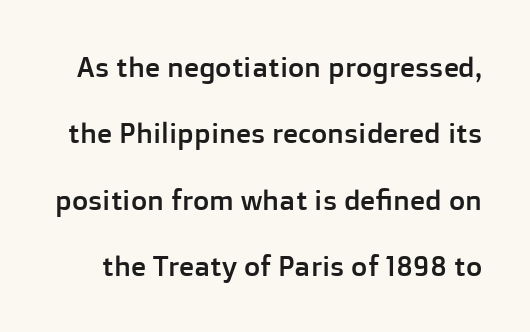
{"serif": "no", "italic": "no", "width": "normal", "stroke_contrast": "low", "x_height": "medium", "monospaced": "no", "underline": "no", "line_spacing": "loose", "line_spacing_ratio": 2.37, "letter_spacing": "normal", "letter_spacing_em": 0.0, "glyph_px": 28}
